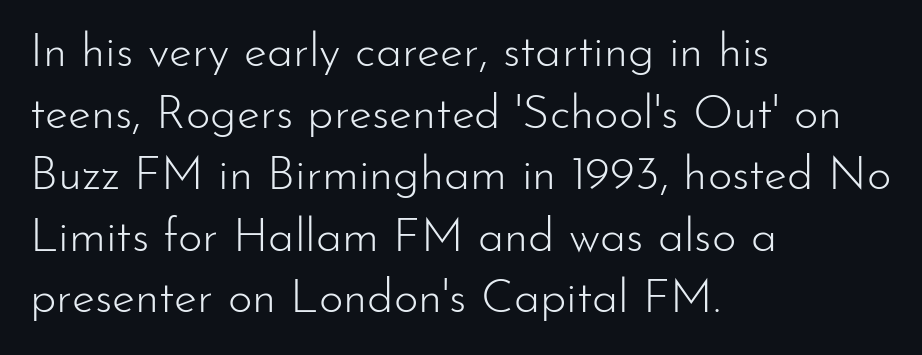
{"serif": "no", "italic": "no", "bold": "no", "weight": "light", "width": "normal", "stroke_contrast": "low", "x_height": "small", "monospaced": "no", "underline": "no", "align": "left", "line_spacing": "normal", "line_spacing_ratio": 1.31, "letter_spacing": "normal", "letter_spacing_em": 0.0, "glyph_px": 47}
